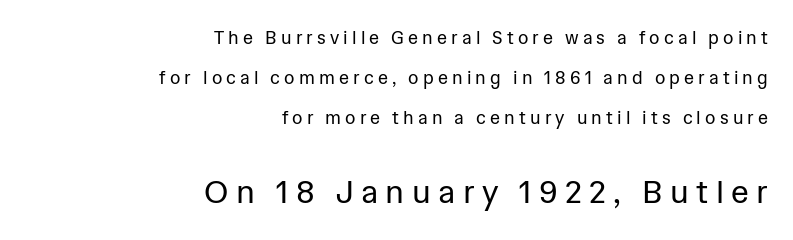
The image shows 32 px regular-weight sans-serif type, upright; set right-aligned, loose line spacing (2.22x), unusually wide letter spacing (+0.23 em), not underlined; the second (bottom) block is 1.78x larger; low stroke contrast and a medium x-height.
